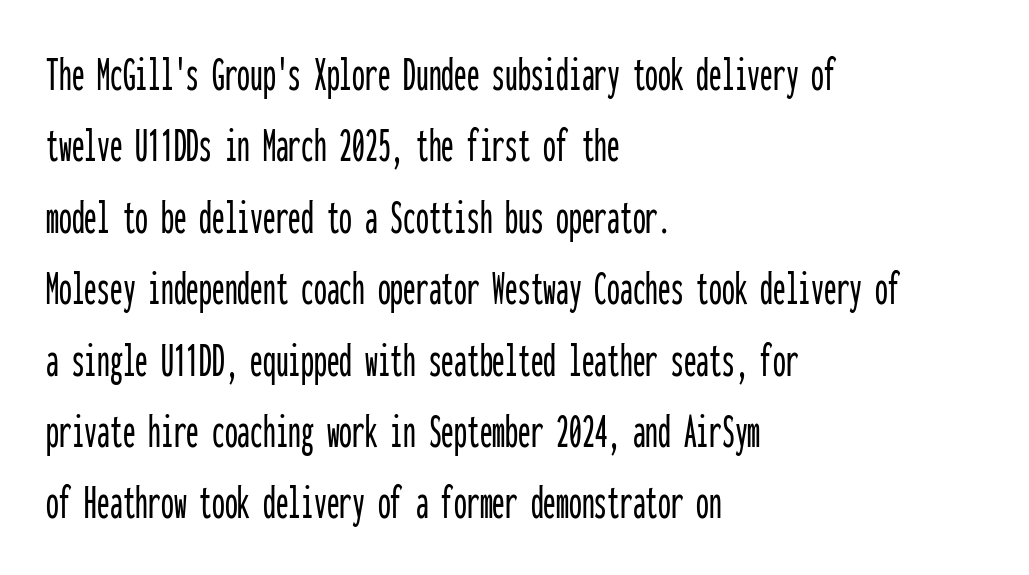
Q: Is the text italic (slanted)? A: No, it is upright.
Q: Is the typeface a serif or a sans-serif typeface? A: Sans-serif.
Q: Is the text underlined? A: No.
Q: How is the paragraph aligned? A: Left-aligned.
Q: Is the spacing between letters normal or unusually wide? A: Normal.
Q: Is the spacing between lines tight, normal or loose? A: Normal.
Q: Width (condensed, normal, or wide)? A: Condensed.
Q: Stroke contrast? A: Low.
Q: x-height? A: Medium.
Q: Monospaced? A: Yes.
